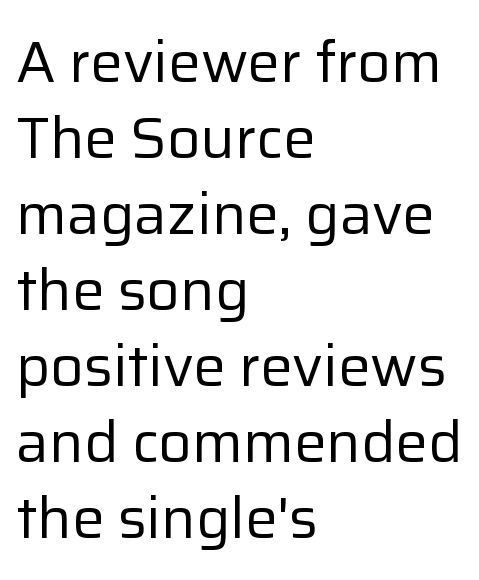
The face looks like a standard text weight, possibly lighter. How would I describe the line gaps? Plain and ordinary. Note: no serifs on the glyphs. The letters advance in unequal steps, a hallmark of proportional type.
